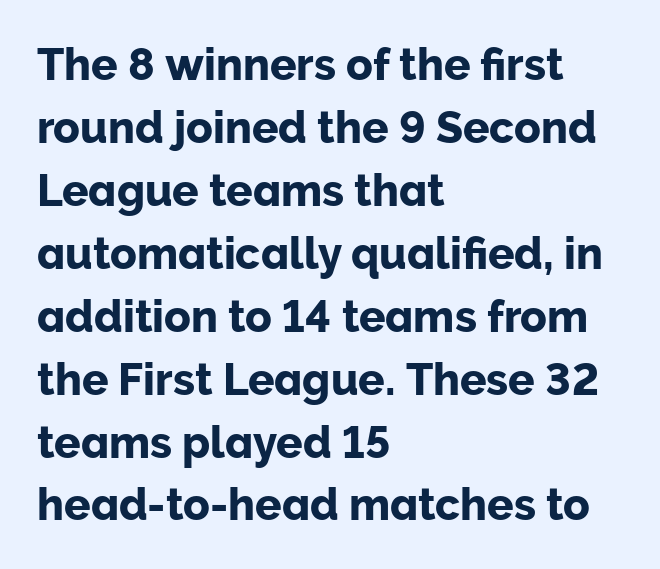
Proportional: the letters do not fall into vertical columns. This rendering features lettering with no underline. The leading is moderate, giving the passage an even texture. Ordinary non-slanted type is in use. To sum up the face: it is a sans, with no serifs. Letter spacing: default.
